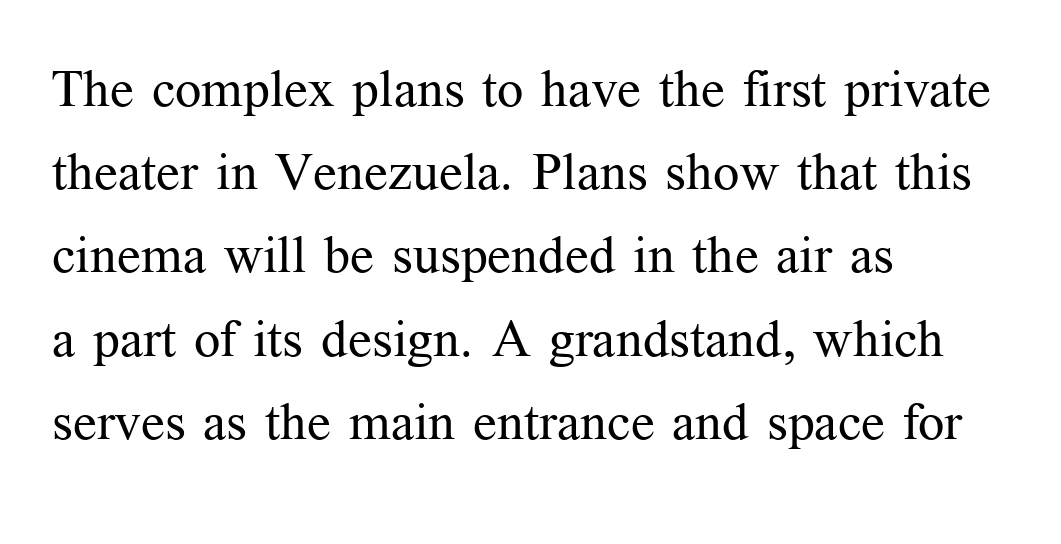
These lines are rendered in a variable-pitch font. Is the block centered? No — it sits flush against the left margin. Does the lettering tilt? It doesn't — this is upright. Inter-character spacing is left at the font's built-in metrics.
